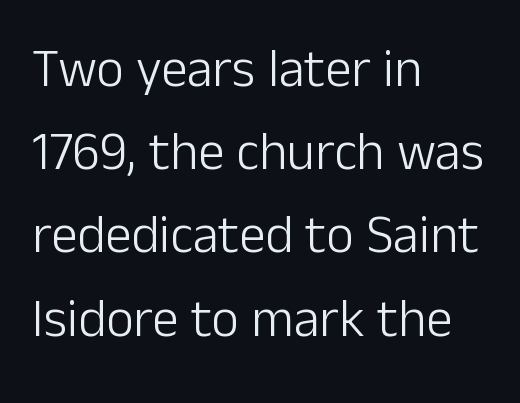
The face looks like a standard text weight, possibly lighter. Inter-character spacing is left at the font's built-in metrics. Is this a fixed-width face? No — the glyphs have proportional, varying widths. Horizontally, the lines are justified to the leading edge only. Upright lettering throughout. The characters display no serif detailing; their extremities are plain.
